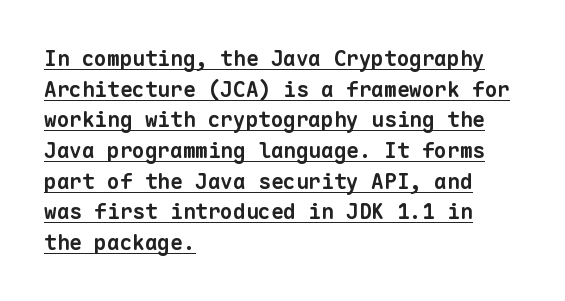
The rag falls on the right side of this text block. Decoration check: the copy is underlined. Successive baselines arrive at the customary interval. What stands out about the letter spacing? Nothing — it is the standard amount.
